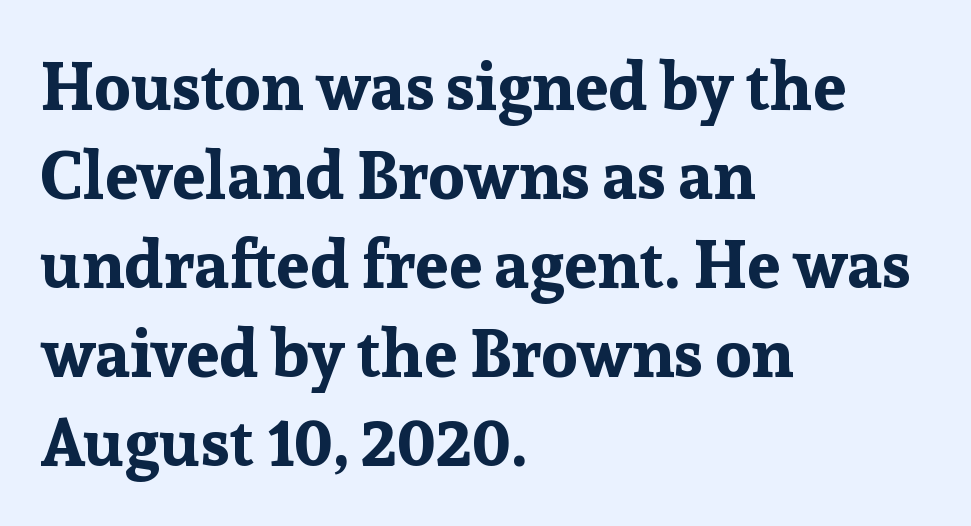
{"serif": "yes", "italic": "no", "bold": "yes", "weight": "bold", "width": "normal", "stroke_contrast": "low", "x_height": "medium", "monospaced": "no", "underline": "no", "align": "left", "line_spacing": "normal", "line_spacing_ratio": 1.33, "letter_spacing": "normal", "letter_spacing_em": 0.0, "glyph_px": 67}
